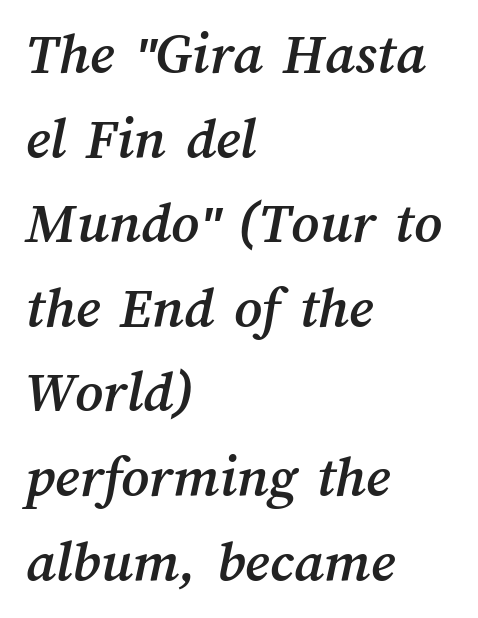
The image shows 60 px text type; set left-aligned, normal line spacing (1.41x), normal letter spacing, not underlined; medium stroke contrast and a medium x-height.
